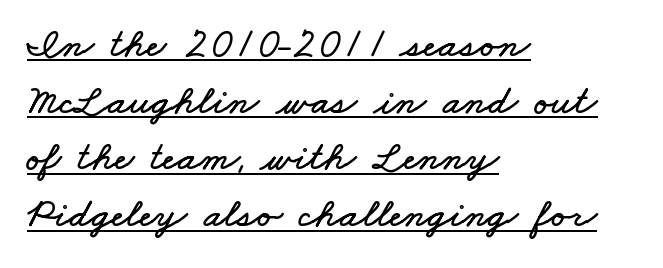
The image shows 42 px wide type; set left-aligned, normal line spacing (1.35x), normal letter spacing, underlined; low stroke contrast and a small x-height.
